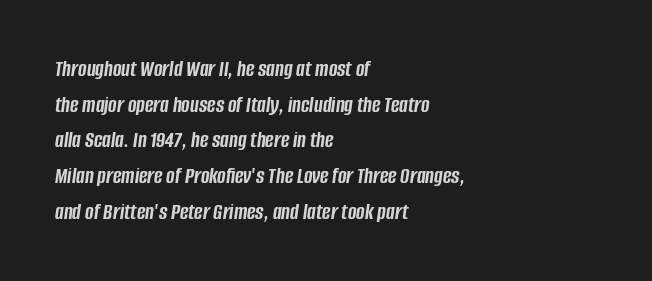
{"italic": "yes", "lean": "right", "slant_degrees": 8, "bold": "yes", "underline": "no", "align": "left", "line_spacing": "normal", "line_spacing_ratio": 1.55, "letter_spacing": "normal", "letter_spacing_em": 0.0, "glyph_px": 23}
